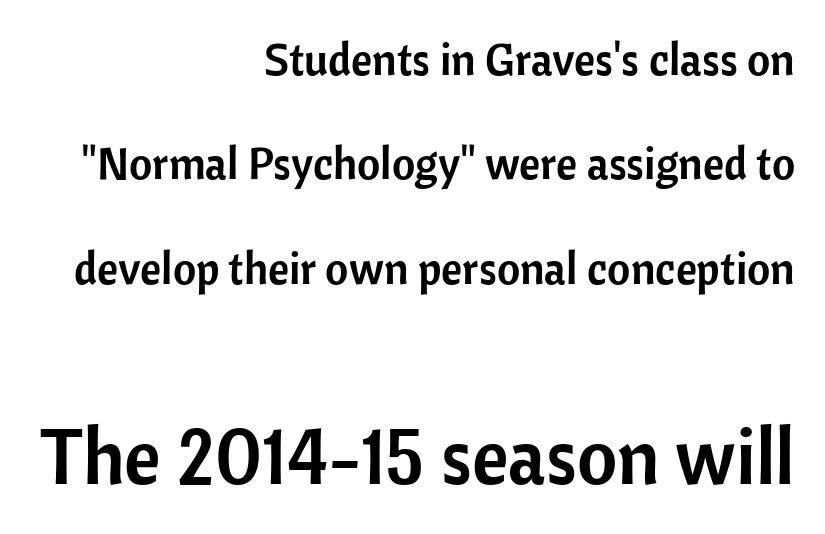
Q: Is the text italic (slanted)? A: No, it is upright.
Q: Is the typeface a serif or a sans-serif typeface? A: Sans-serif.
Q: Is the text underlined? A: No.
Q: How is the paragraph aligned? A: Right-aligned.
Q: Is the spacing between letters normal or unusually wide? A: Normal.
Q: Is the spacing between lines tight, normal or loose? A: Loose.
Q: Which block of text is set in a larger size, the first (top) or the second (bottom)? A: The second (bottom) one.
Q: Width (condensed, normal, or wide)? A: Normal.
Q: Stroke contrast? A: Low.
Q: x-height? A: Medium.
Q: Monospaced? A: No.
